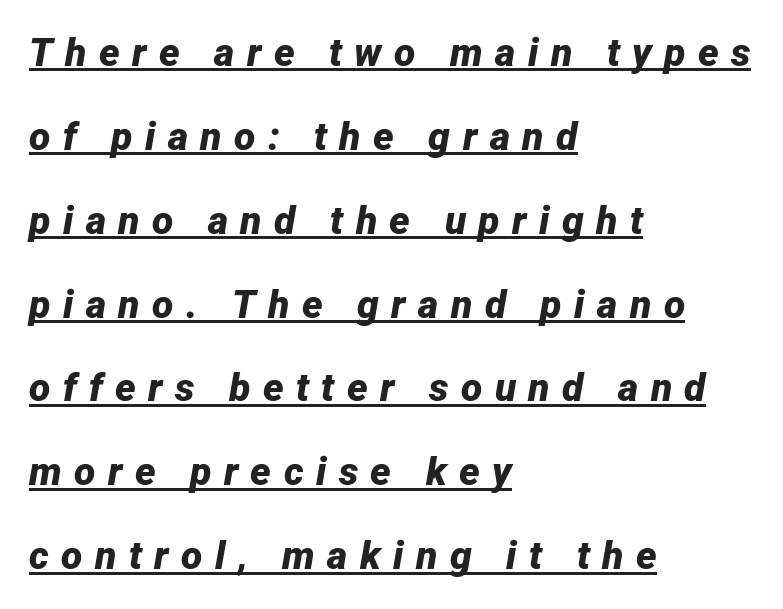
Q: Is the text bold? A: Yes.
Q: Is the text italic (slanted)? A: Yes, it leans right by about 12 degrees.
Q: Is the text underlined? A: Yes.
Q: How is the paragraph aligned? A: Left-aligned.
Q: Is the spacing between letters normal or unusually wide? A: Unusually wide.
Q: Is the spacing between lines tight, normal or loose? A: Loose.
Q: Width (condensed, normal, or wide)? A: Normal.
Q: Stroke contrast? A: Low.
Q: x-height? A: Medium.
Q: Monospaced? A: No.
